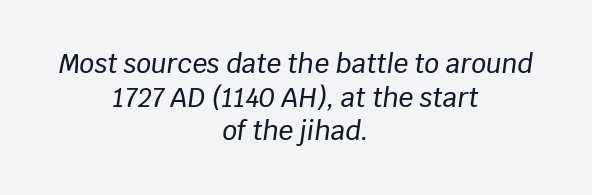
Slanted lettering throughout. The gaps between neighbouring characters are ordinary and unremarkable. Short and long lines alike share a common midpoint. Bare-footed words on every line. The vertical gap from one line to the next is medium.
